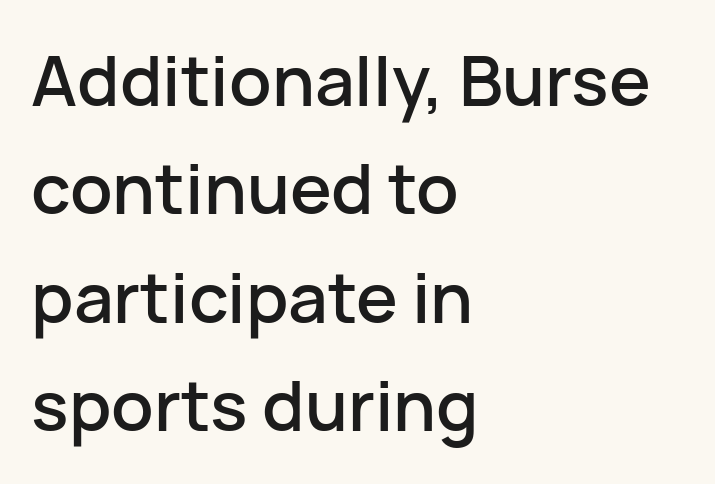
The image shows 70 px sans-serif type, upright; set left-aligned, normal line spacing (1.55x), normal letter spacing, not underlined; low stroke contrast and a medium x-height.
